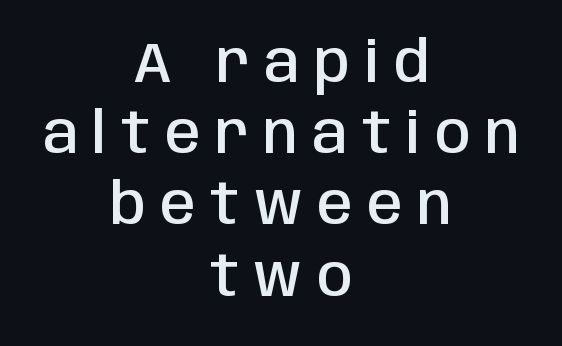
Q: Is the text bold? A: Semi-bold.
Q: Is the text italic (slanted)? A: No, it is upright.
Q: Is the typeface a serif or a sans-serif typeface? A: Sans-serif.
Q: Is the text underlined? A: No.
Q: How is the paragraph aligned? A: Centered.
Q: Is the spacing between letters normal or unusually wide? A: Unusually wide.
Q: Is the spacing between lines tight, normal or loose? A: Normal.
Q: Width (condensed, normal, or wide)? A: Condensed.
Q: Stroke contrast? A: Low.
Q: x-height? A: Large.
Q: Monospaced? A: No.
